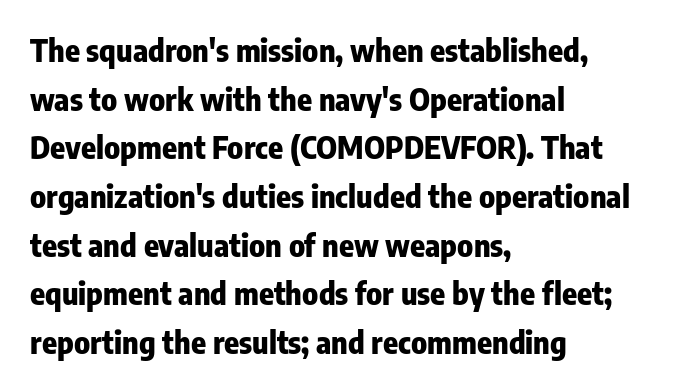
{"serif": "no", "italic": "no", "bold": "yes", "weight": "heavy", "width": "condensed", "stroke_contrast": "low", "x_height": "medium", "monospaced": "no", "underline": "no", "align": "left", "line_spacing": "normal", "line_spacing_ratio": 1.57, "letter_spacing": "normal", "letter_spacing_em": 0.0, "glyph_px": 31}
